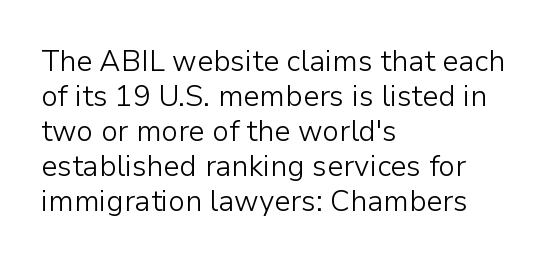
Only glyphs here, with clear space below each row. The typesetter chose a ragged-right arrangement here. This sample has the flowing, uneven cadence of proportional lettering. This sample uses plain, unmodified letter spacing.
